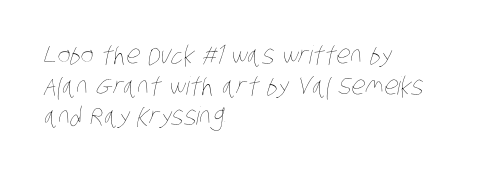
Q: Is the text bold? A: No.
Q: Is the text underlined? A: No.
Q: How is the paragraph aligned? A: Left-aligned.
Q: Is the spacing between letters normal or unusually wide? A: Normal.
